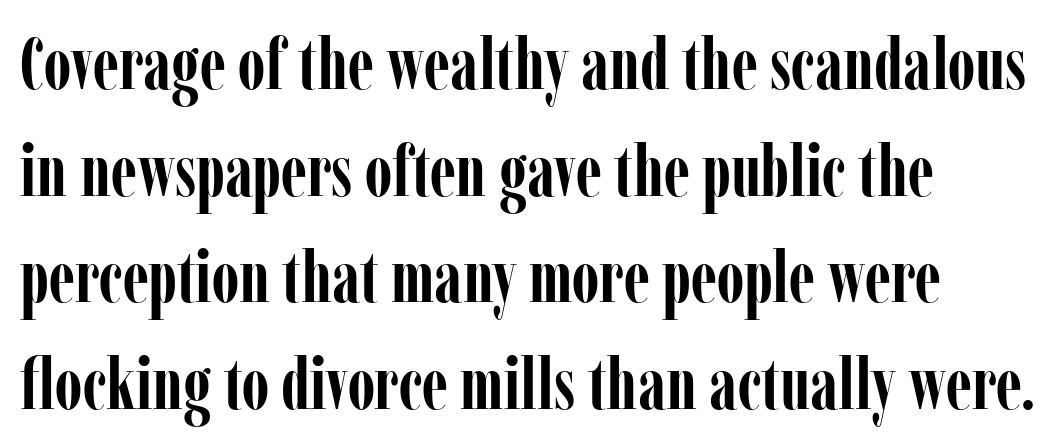
Each word holds together tightly as a unit, with standard inter-letter gaps. The space directly below the letters is spotless. Leftover space on each line is placed entirely after the last word. Here the designer chose a conventional face with non-uniform glyph widths.
